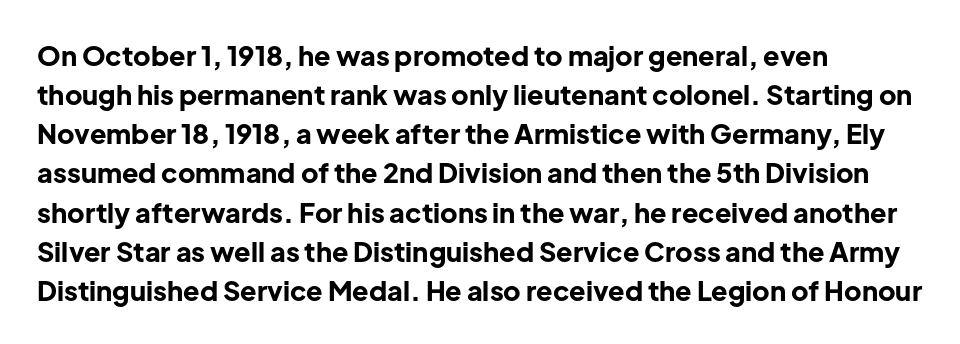
The image shows 27 px bold type, upright; set left-aligned, normal line spacing (1.45x), normal letter spacing, not underlined.
